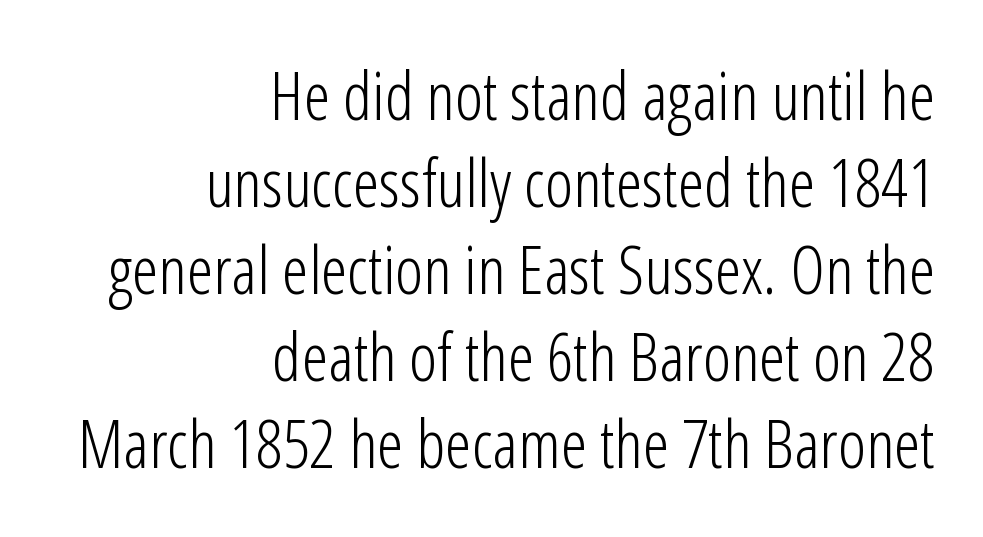
The image shows 67 px light, condensed sans-serif type, upright; set right-aligned, normal line spacing (1.3x), normal letter spacing, not underlined; low stroke contrast and a medium x-height.
